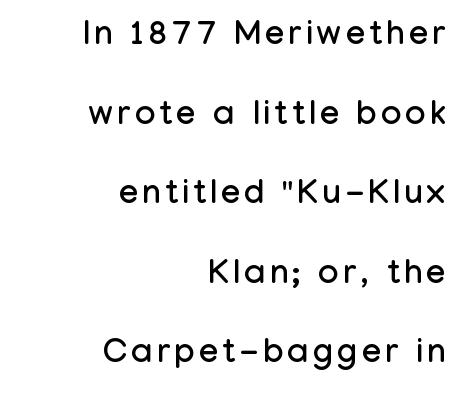
The image shows 34 px condensed sans-serif type, upright; set right-aligned, loose line spacing (2.34x), not underlined; low stroke contrast and a medium x-height.
